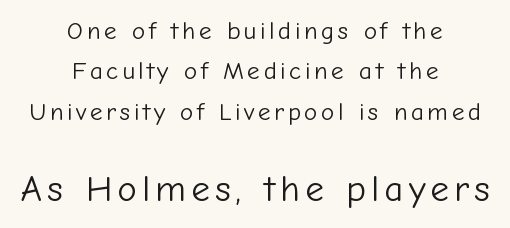
{"serif": "no", "italic": "no", "bold": "no", "weight": "light", "width": "normal", "stroke_contrast": "low", "x_height": "medium", "monospaced": "no", "underline": "no", "align": "center", "line_spacing": "normal", "line_spacing_ratio": 1.62, "larger_block": "second", "size_ratio": 1.48, "glyph_px": 37}
